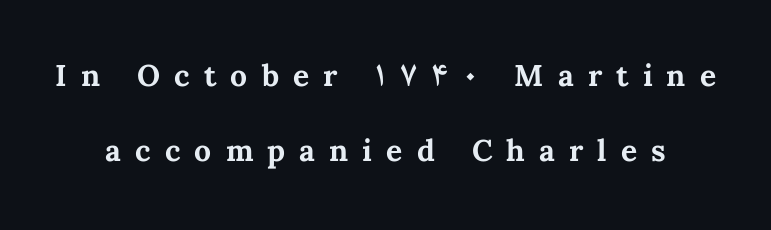
Honestly, there is no underline to notice here at all. The letters advance in unequal steps, a hallmark of proportional type. Its strokes are broad and dark, the hallmark of bold type. Baseline-to-baseline distance is far greater than the letter height.
